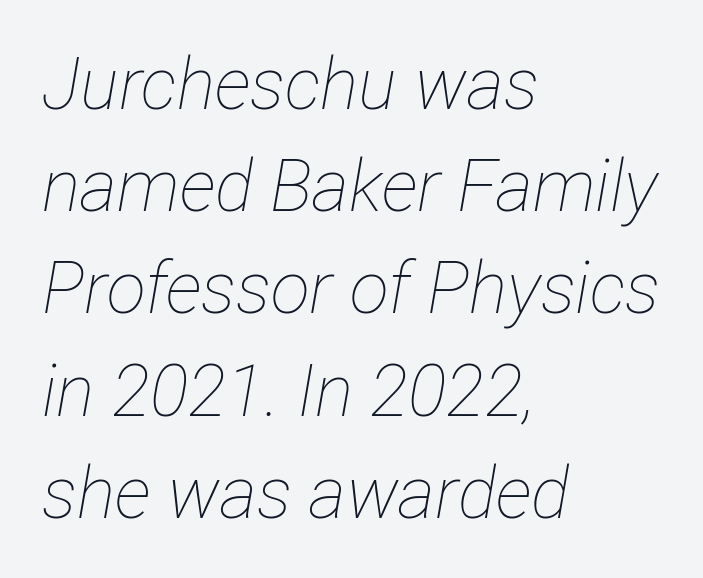
The font's italic variant was chosen for this text. Does extra space separate the letters? No, they use regular spacing. Here the designer chose a conventional face with non-uniform glyph widths. Typeset ragged right — the left edge is the straight one. Weight: regular or lighter. The rendering uses a moderate line-height, typical for paragraphs.
